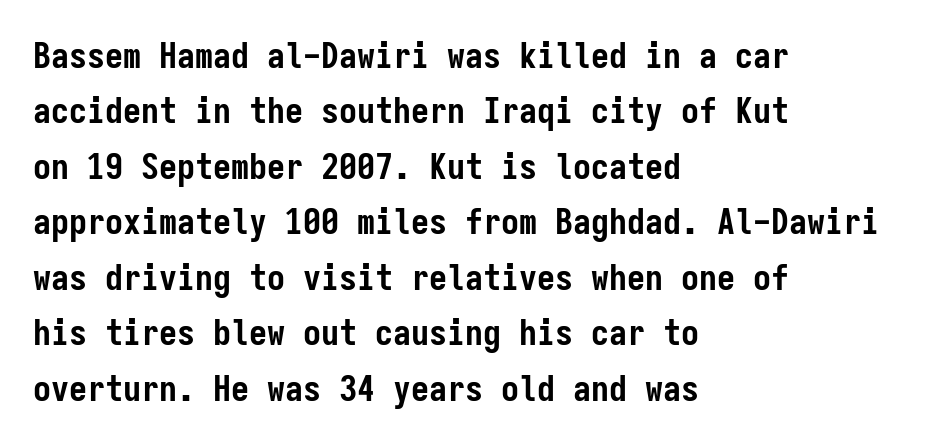
The image shows 36 px semibold, condensed sans-serif type, upright, monospaced; set left-aligned, normal line spacing (1.54x), normal letter spacing, not underlined; low stroke contrast and a medium x-height.
